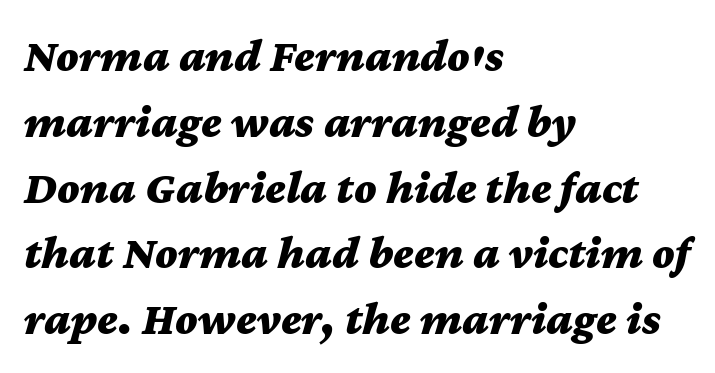
The image shows 47 px bold, wide type, italic (leaning right); set left-aligned, normal line spacing (1.4x), normal letter spacing, not underlined; medium stroke contrast and a medium x-height.
